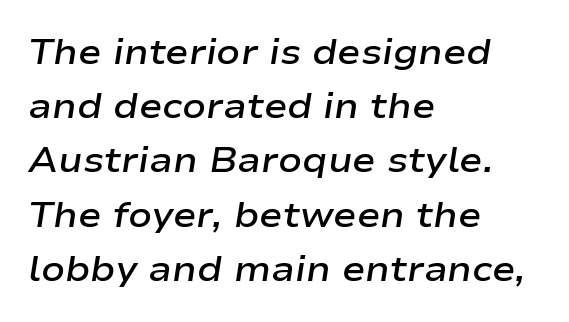
{"italic": "yes", "lean": "right", "slant_degrees": 9, "bold": "semi", "weight": "semibold", "width": "wide", "stroke_contrast": "low", "x_height": "medium", "monospaced": "no", "underline": "no", "align": "left", "line_spacing": "normal", "line_spacing_ratio": 1.55, "letter_spacing": "normal", "letter_spacing_em": 0.0, "glyph_px": 35}
